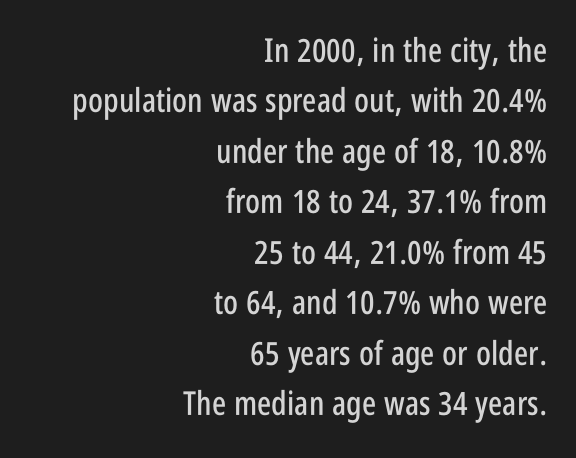
{"serif": "no", "italic": "no", "width": "condensed", "stroke_contrast": "low", "x_height": "large", "monospaced": "no", "underline": "no", "align": "right", "line_spacing": "normal", "line_spacing_ratio": 1.53, "letter_spacing": "normal", "letter_spacing_em": 0.0, "glyph_px": 33}
